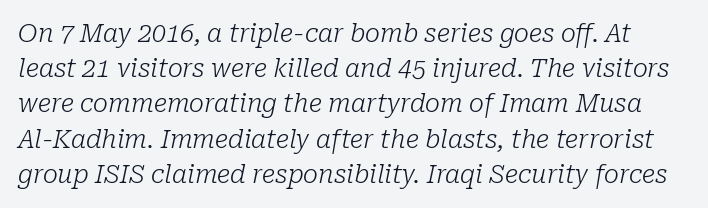
Look at the tracking — it's just the regular setting, nothing added. The font sits on the lighter half of the weight spectrum, regular included. Anything drawn beneath the words? Only blank space. Leading: standard. Slanted lettering throughout.
